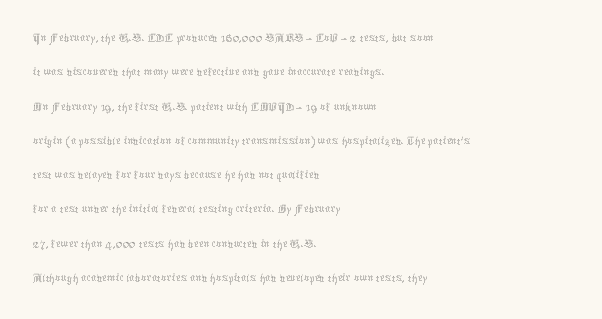
The letterforms sit at book weight or below. Honestly, the letter spacing is just normal — you wouldn't notice it. The type sits square on the baseline with zero lean. Unmarked baselines from the first word to the last. The text block is weighted toward the left margin, trailing off unevenly rightward. The designer left line spacing at the default.
